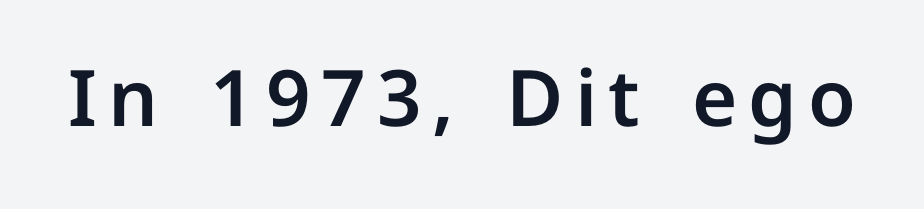
The image shows 78 px sans-serif type, upright; set not underlined; low stroke contrast and a medium x-height.
